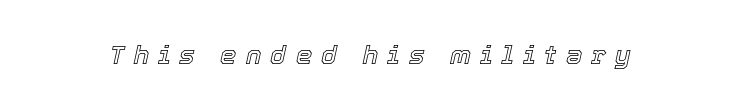
The foot of each line stays bare and open. How are the letters spaced? Widely, with obvious added tracking. You can tell it's italic because the verticals aren't actually vertical.
